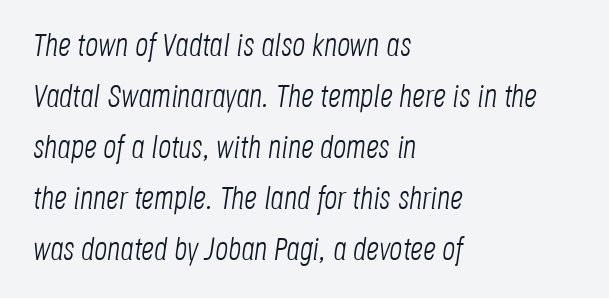
The image shows 32 px light, condensed type, italic (leaning right); set left-aligned, normal line spacing (1.59x), normal letter spacing, not underlined; low stroke contrast and a large x-height.
